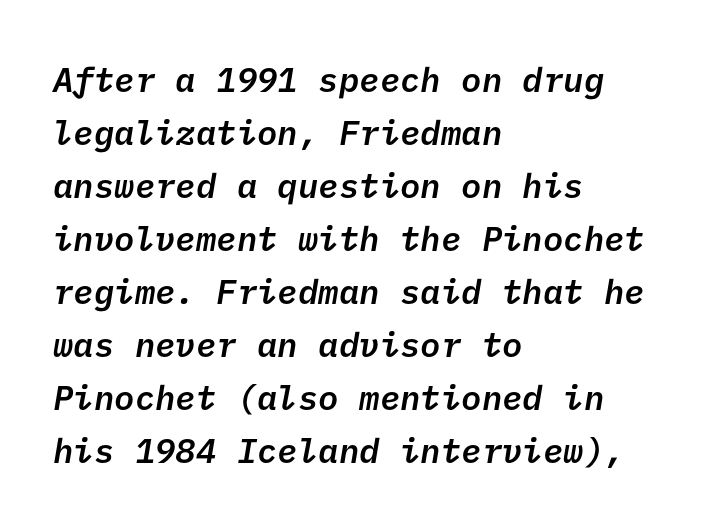
Each row of text sits above clean, open space. Alignment: flush left. The font family rendered here belongs to the sans-serif group. Students, this is semibold: more ink than regular, less than bold.
